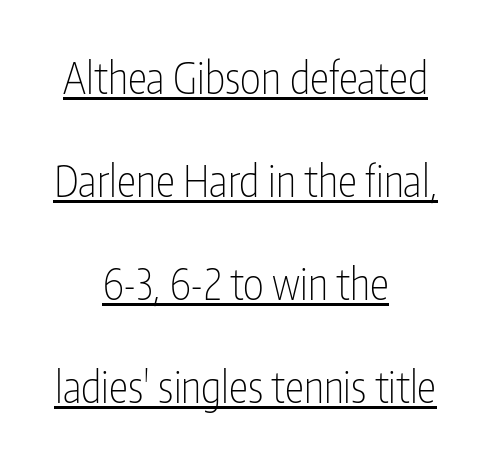
The passage is arranged like a title page — every line centered. Quick note: interline space is abundant. Nope, not italic — everything's standing straight. Stems here are at most as thick as an everyday book face. This sample has the flowing, uneven cadence of proportional lettering. The passage shown is typeset with a sans-serif family.
